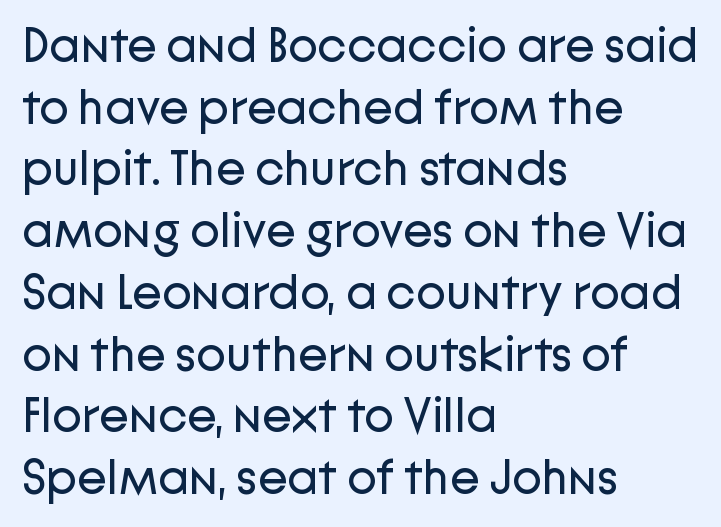
All the whitespace from short lines collects on the right. These glyphs show unthickened strokes, regular width or finer. Looks like regular typesetting: each glyph gets only the width it needs. Underline: absent. The gaps between neighbouring characters are ordinary and unremarkable.
